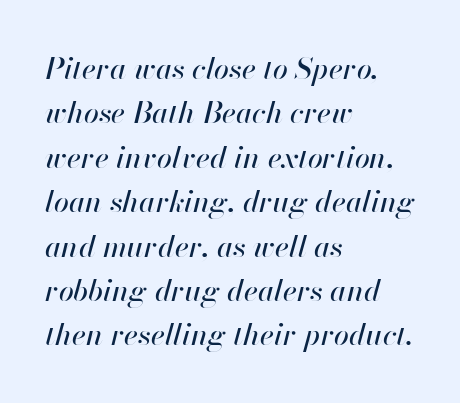
{"italic": "yes", "lean": "right", "slant_degrees": 13, "width": "normal", "stroke_contrast": "high", "x_height": "small", "monospaced": "no", "underline": "no", "align": "left", "line_spacing": "normal", "line_spacing_ratio": 1.48, "letter_spacing": "normal", "letter_spacing_em": 0.0, "glyph_px": 30}
